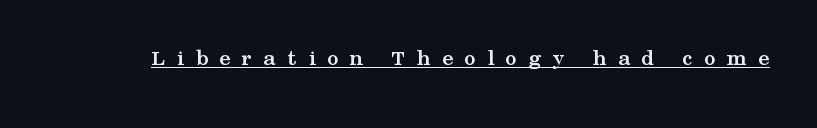
Q: Is the text bold? A: Yes.
Q: Is the text italic (slanted)? A: No, it is upright.
Q: Is the text underlined? A: Yes.
Q: Is the spacing between letters normal or unusually wide? A: Unusually wide.
